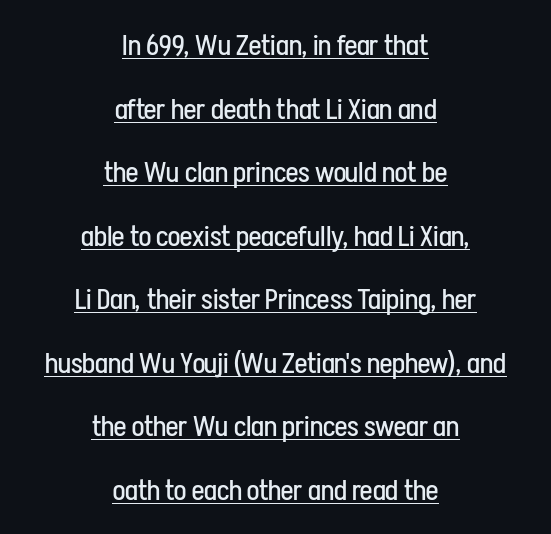
The image shows 29 px regular-weight, condensed sans-serif type, upright; set centered, loose line spacing (2.19x), normal letter spacing, underlined; low stroke contrast and a medium x-height.
